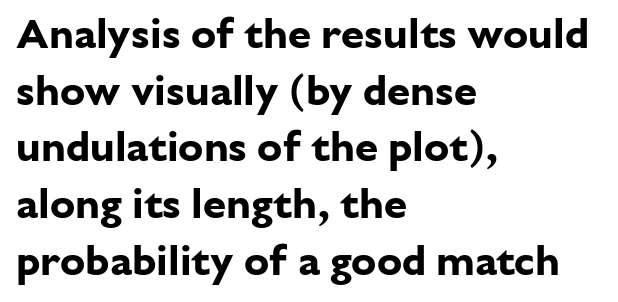
{"serif": "no", "italic": "no", "bold": "yes", "weight": "bold", "width": "normal", "stroke_contrast": "low", "x_height": "medium", "monospaced": "no", "underline": "no", "align": "left", "line_spacing": "normal", "line_spacing_ratio": 1.35, "letter_spacing": "normal", "letter_spacing_em": 0.0, "glyph_px": 42}
